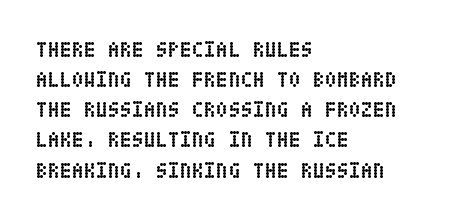
The image shows 22 px bold type, upright; set left-aligned, normal line spacing (1.37x), normal letter spacing, not underlined.
